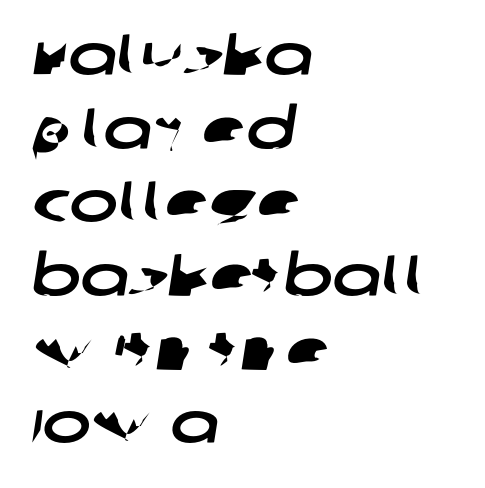
The image shows 58 px wide sans-serif type; set left-aligned, normal line spacing (1.27x), normal letter spacing, not underlined; low stroke contrast and a large x-height.
